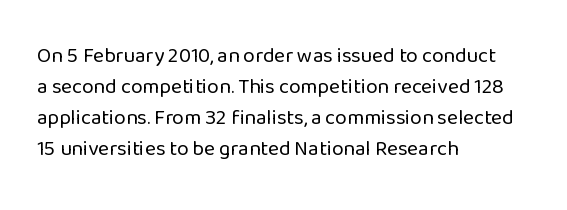
If you drew a line through each stem, it would be perfectly vertical. Leftover space on each line is placed entirely after the last word. The vertical gap from one line to the next is medium. The specimen omits any rule beneath the text block's lines.
